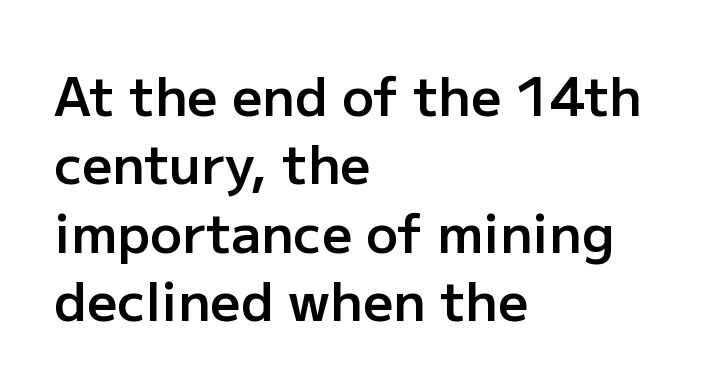
{"serif": "no", "italic": "no", "bold": "semi", "weight": "semibold", "width": "normal", "stroke_contrast": "low", "x_height": "medium", "monospaced": "no", "underline": "no", "align": "left", "line_spacing": "normal", "line_spacing_ratio": 1.29, "letter_spacing": "normal", "letter_spacing_em": 0.0, "glyph_px": 53}
